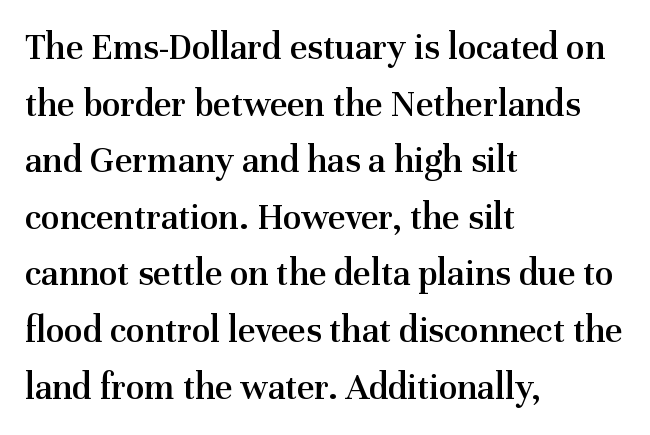
Q: Is the text bold? A: Semi-bold.
Q: Is the text italic (slanted)? A: No, it is upright.
Q: Is the typeface a serif or a sans-serif typeface? A: Serif.
Q: Is the text underlined? A: No.
Q: How is the paragraph aligned? A: Left-aligned.
Q: Is the spacing between letters normal or unusually wide? A: Normal.
Q: Is the spacing between lines tight, normal or loose? A: Normal.
Q: Width (condensed, normal, or wide)? A: Normal.
Q: Stroke contrast? A: Medium.
Q: x-height? A: Medium.
Q: Monospaced? A: No.
